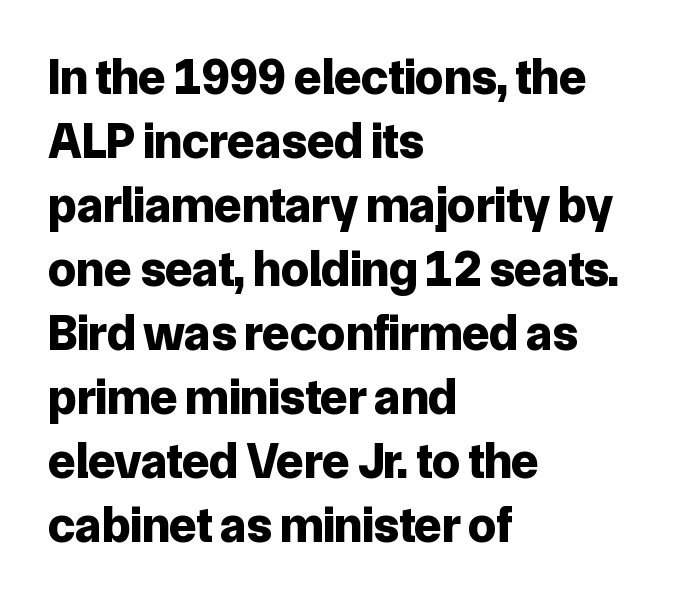
{"serif": "no", "italic": "no", "bold": "yes", "weight": "bold", "width": "normal", "stroke_contrast": "low", "x_height": "medium", "monospaced": "no", "underline": "no", "align": "left", "line_spacing": "normal", "line_spacing_ratio": 1.28, "letter_spacing": "normal", "letter_spacing_em": 0.0, "glyph_px": 50}
